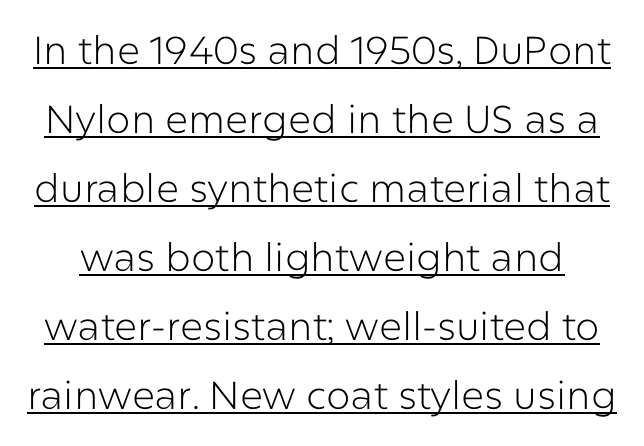
The image shows 39 px light sans-serif type, upright; set line spacing 1.77x, normal letter spacing, underlined; low stroke contrast and a medium x-height.
